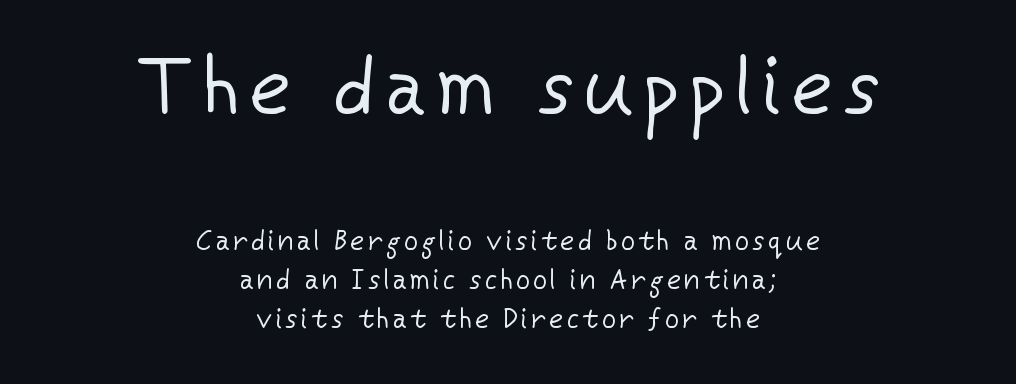
Weight: in the light-to-regular range. Larger block? The one above; the one below is distinctly smaller. Descenders hang freely into open space. This sample has the flowing, uneven cadence of proportional lettering. Notice how the passage keeps no hard edge, just a central spine. Nope, not italic — everything's standing straight.
